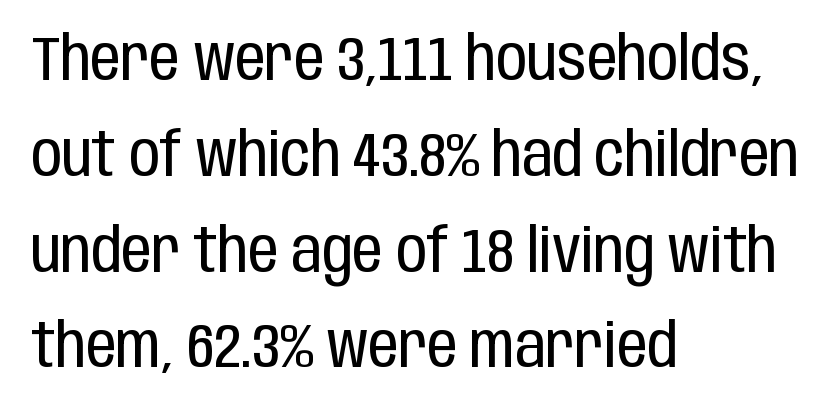
The image shows 61 px regular-weight, condensed sans-serif type, upright; set left-aligned, normal line spacing (1.57x), normal letter spacing, not underlined; low stroke contrast and a large x-height.
